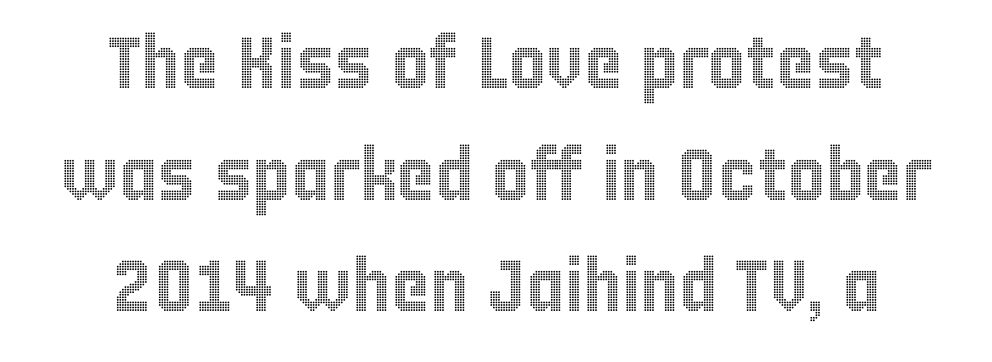
The image shows 73 px condensed type, upright; set centered, normal line spacing (1.53x), normal letter spacing, not underlined; a large x-height.
